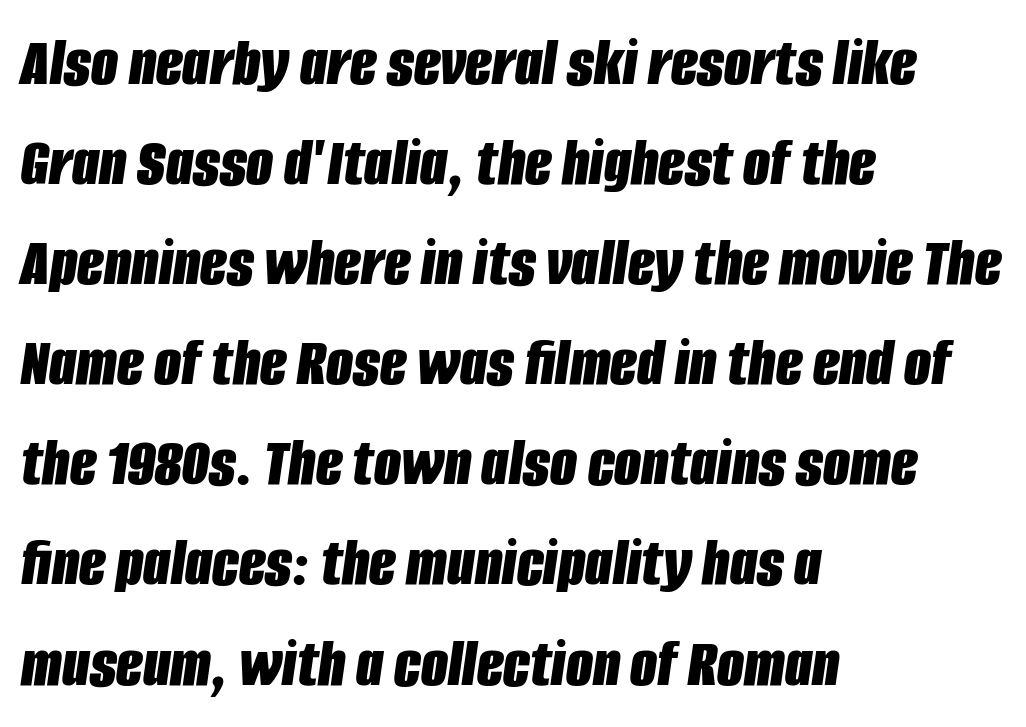
Q: Is the text bold? A: Yes.
Q: Is the text italic (slanted)? A: Yes, it leans right by about 8 degrees.
Q: Is the text underlined? A: No.
Q: How is the paragraph aligned? A: Left-aligned.
Q: Is the spacing between letters normal or unusually wide? A: Normal.
Q: Is the spacing between lines tight, normal or loose? A: Normal.
Q: Width (condensed, normal, or wide)? A: Condensed.
Q: Stroke contrast? A: Low.
Q: x-height? A: Large.
Q: Monospaced? A: No.
